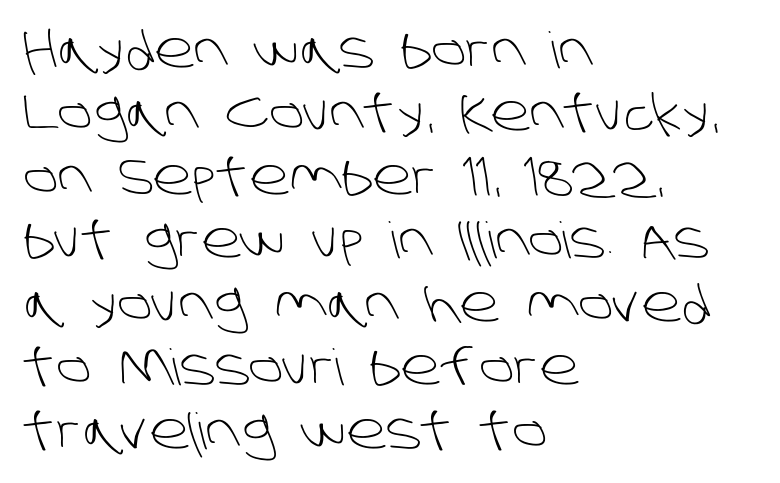
The image shows 50 px light sans-serif type; set left-aligned, normal line spacing (1.27x), normal letter spacing, not underlined; low stroke contrast and a large x-height.
